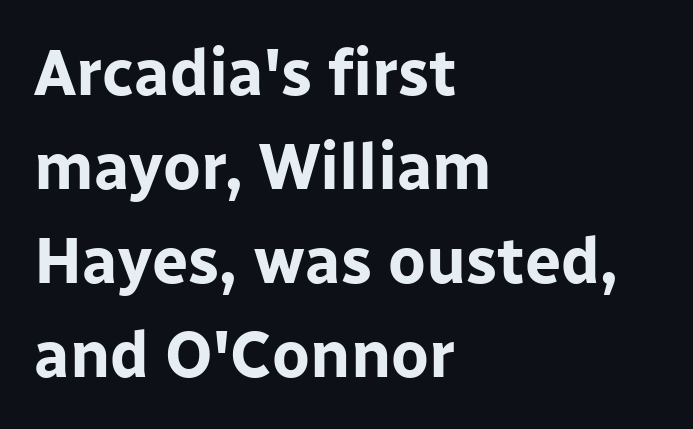
{"serif": "no", "italic": "no", "bold": "yes", "weight": "bold", "width": "normal", "stroke_contrast": "low", "x_height": "medium", "monospaced": "no", "underline": "no", "align": "left", "line_spacing": "normal", "line_spacing_ratio": 1.47, "letter_spacing": "normal", "letter_spacing_em": 0.0, "glyph_px": 64}
